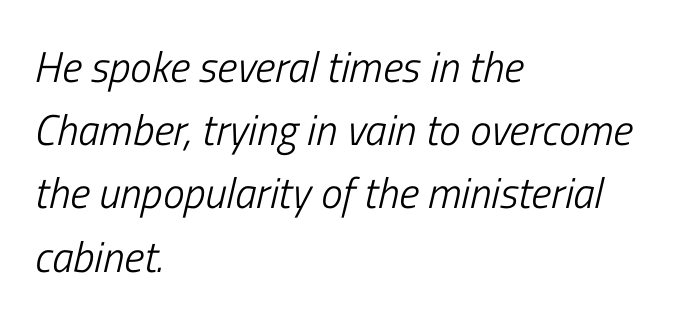
{"italic": "yes", "lean": "right", "slant_degrees": 13, "bold": "no", "weight": "light", "width": "condensed", "stroke_contrast": "low", "x_height": "medium", "monospaced": "no", "underline": "no", "align": "left", "line_spacing": "normal", "line_spacing_ratio": 1.47, "letter_spacing": "normal", "letter_spacing_em": 0.0, "glyph_px": 43}
